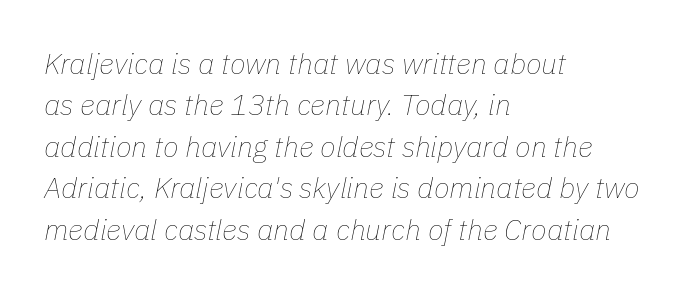
The rendering keeps characters at their native spacing. Vertical spacing — default. Proportional: the letters do not fall into vertical columns. The typography opts for an oblique posture over an upright one.
